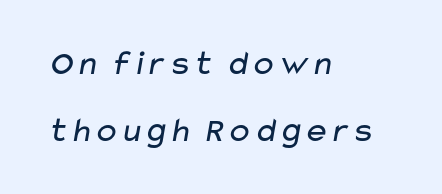
{"serif": "no", "bold": "no", "weight": "regular", "width": "wide", "stroke_contrast": "low", "x_height": "medium", "monospaced": "no", "underline": "no", "align": "left", "line_spacing": "loose", "line_spacing_ratio": 1.91, "letter_spacing": "normal", "letter_spacing_em": 0.0, "glyph_px": 35}
